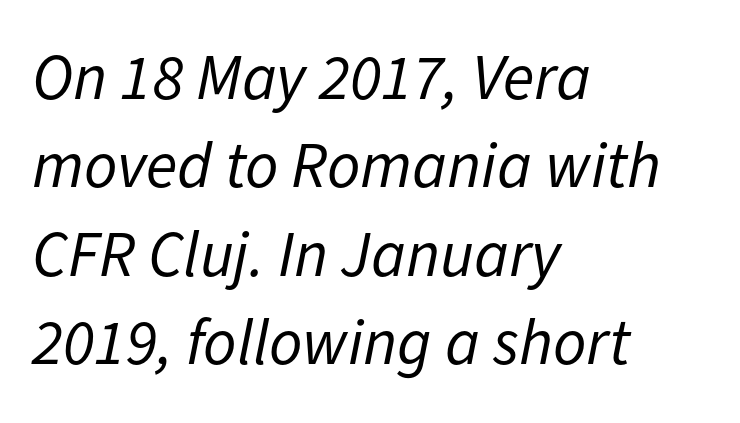
Q: Is the text bold? A: No.
Q: Is the text italic (slanted)? A: Yes, it leans right by about 11 degrees.
Q: Is the text underlined? A: No.
Q: How is the paragraph aligned? A: Left-aligned.
Q: Is the spacing between letters normal or unusually wide? A: Normal.
Q: Is the spacing between lines tight, normal or loose? A: Normal.
Q: Width (condensed, normal, or wide)? A: Normal.
Q: Stroke contrast? A: Low.
Q: x-height? A: Medium.
Q: Monospaced? A: No.
